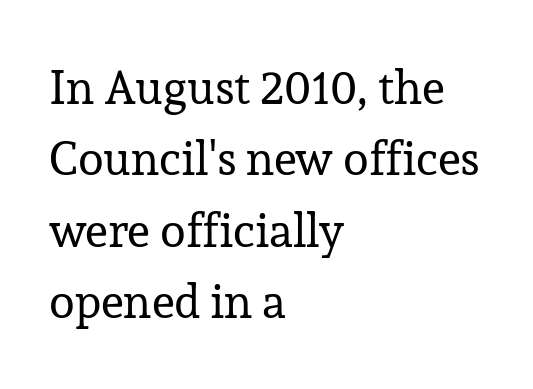
The image shows 47 px regular-weight serif type, upright; set left-aligned, normal line spacing (1.52x), normal letter spacing, not underlined; low stroke contrast and a medium x-height.
